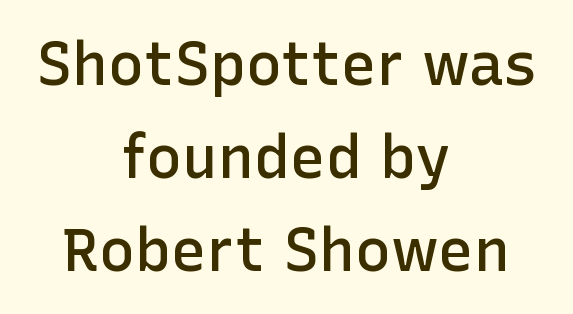
The image shows 60 px semibold sans-serif type, upright; set centered, normal line spacing (1.55x), normal letter spacing, not underlined; low stroke contrast and a medium x-height.
